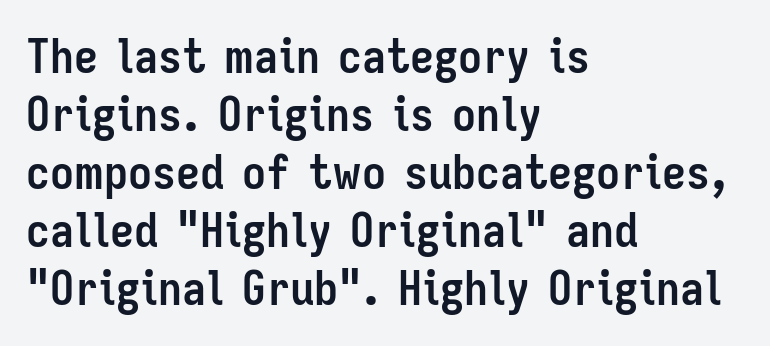
Q: Is the text bold? A: Yes.
Q: Is the text italic (slanted)? A: No, it is upright.
Q: Is the typeface a serif or a sans-serif typeface? A: Sans-serif.
Q: Is the text underlined? A: No.
Q: How is the paragraph aligned? A: Left-aligned.
Q: Is the spacing between letters normal or unusually wide? A: Normal.
Q: Width (condensed, normal, or wide)? A: Condensed.
Q: Stroke contrast? A: Low.
Q: x-height? A: Medium.
Q: Monospaced? A: No.
